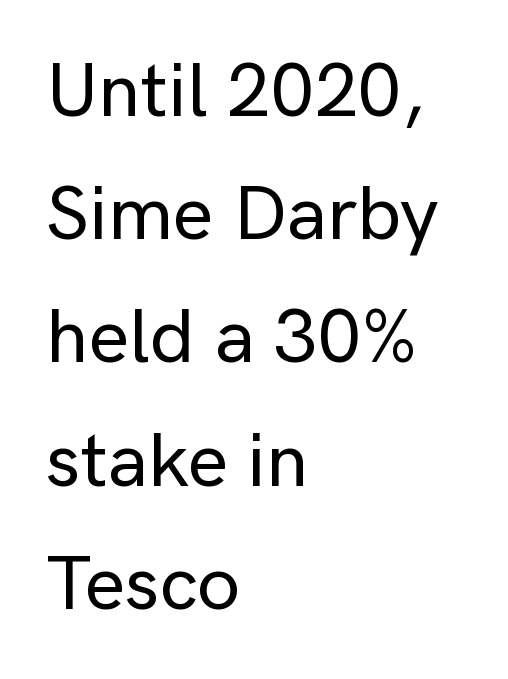
Typeset ragged right — the left edge is the straight one. Letters rest on an invisible, unmarked baseline. Character widths vary here, with narrow letters taking less room than wide ones. Italic: no, the glyphs are upright roman.
